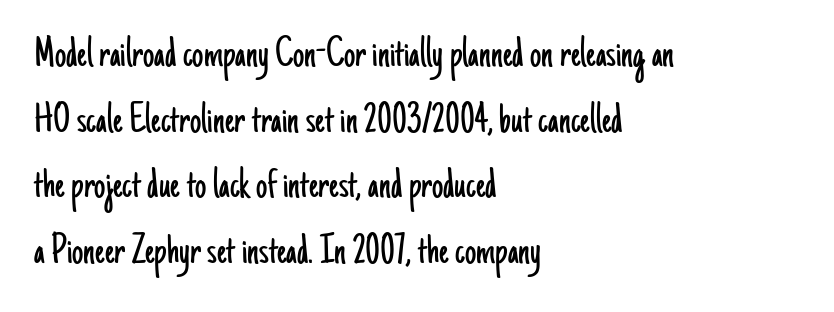
{"serif": "no", "italic": "no", "bold": "no", "weight": "light", "width": "condensed", "stroke_contrast": "low", "x_height": "small", "monospaced": "no", "underline": "no", "align": "left", "line_spacing": "normal", "line_spacing_ratio": 1.46, "letter_spacing": "normal", "letter_spacing_em": 0.0, "glyph_px": 45}
